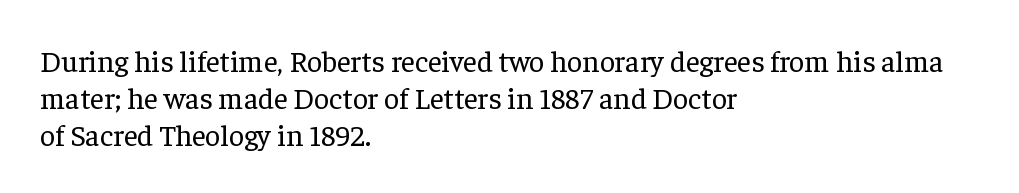
Q: Is the text bold? A: No.
Q: Is the text italic (slanted)? A: No, it is upright.
Q: Is the typeface a serif or a sans-serif typeface? A: Serif.
Q: Is the text underlined? A: No.
Q: How is the paragraph aligned? A: Left-aligned.
Q: Is the spacing between letters normal or unusually wide? A: Normal.
Q: Width (condensed, normal, or wide)? A: Normal.
Q: Stroke contrast? A: Low.
Q: x-height? A: Medium.
Q: Monospaced? A: No.
